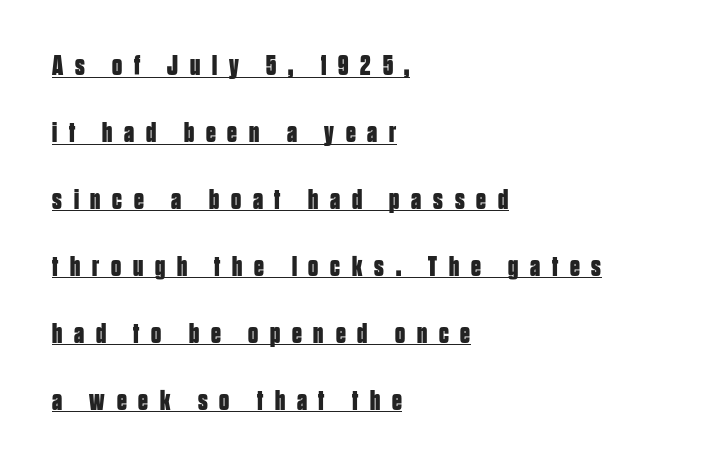
The font's upright variant was chosen for this text. I'd describe the lettering as bold — thick and assertive. The tracking reads as deliberately expanded to a designer's eye. The face used here appears with an underline applied. You could not count columns in this text — the font is proportionally spaced. Leading is clearly above the norm, producing a sparse column.
